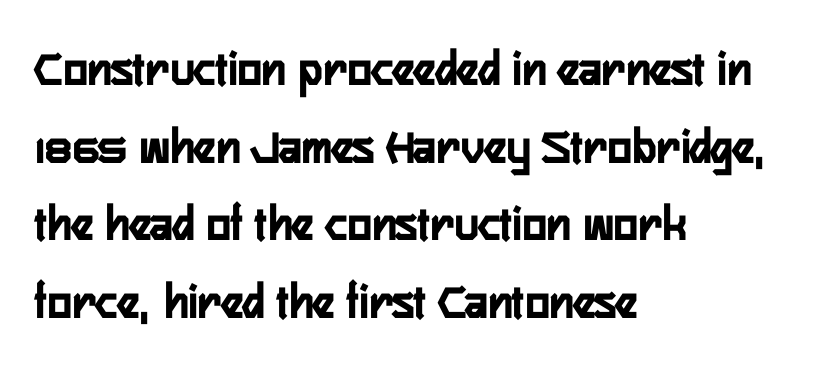
Q: Is the text italic (slanted)? A: No, it is upright.
Q: Is the typeface a serif or a sans-serif typeface? A: Sans-serif.
Q: Is the text underlined? A: No.
Q: How is the paragraph aligned? A: Left-aligned.
Q: Is the spacing between letters normal or unusually wide? A: Normal.
Q: Is the spacing between lines tight, normal or loose? A: Normal.
Q: Width (condensed, normal, or wide)? A: Condensed.
Q: Stroke contrast? A: Low.
Q: x-height? A: Medium.
Q: Monospaced? A: No.
